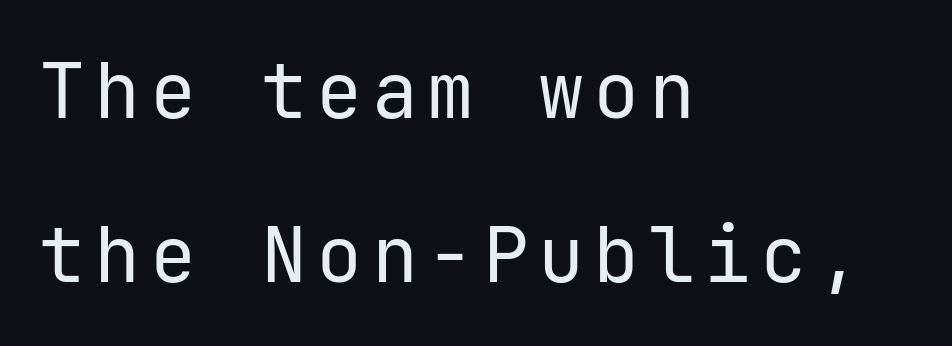
Q: Is the text bold? A: No.
Q: Is the text italic (slanted)? A: No, it is upright.
Q: Is the typeface a serif or a sans-serif typeface? A: Sans-serif.
Q: Is the text underlined? A: No.
Q: How is the paragraph aligned? A: Left-aligned.
Q: Is the spacing between lines tight, normal or loose? A: Loose.
Q: Width (condensed, normal, or wide)? A: Normal.
Q: Stroke contrast? A: Low.
Q: x-height? A: Medium.
Q: Monospaced? A: Yes.
